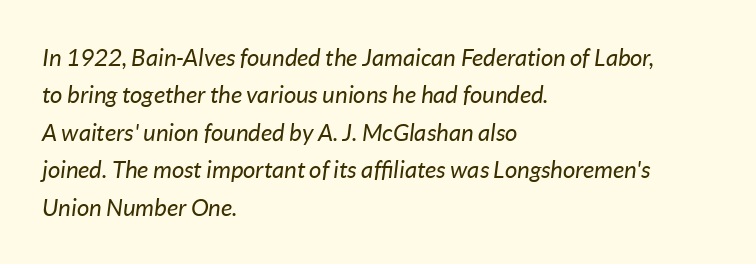
Q: Is the text bold? A: No.
Q: Is the text italic (slanted)? A: Yes, it leans right by about 7 degrees.
Q: Is the text underlined? A: No.
Q: How is the paragraph aligned? A: Left-aligned.
Q: Is the spacing between letters normal or unusually wide? A: Normal.
Q: Is the spacing between lines tight, normal or loose? A: Normal.
